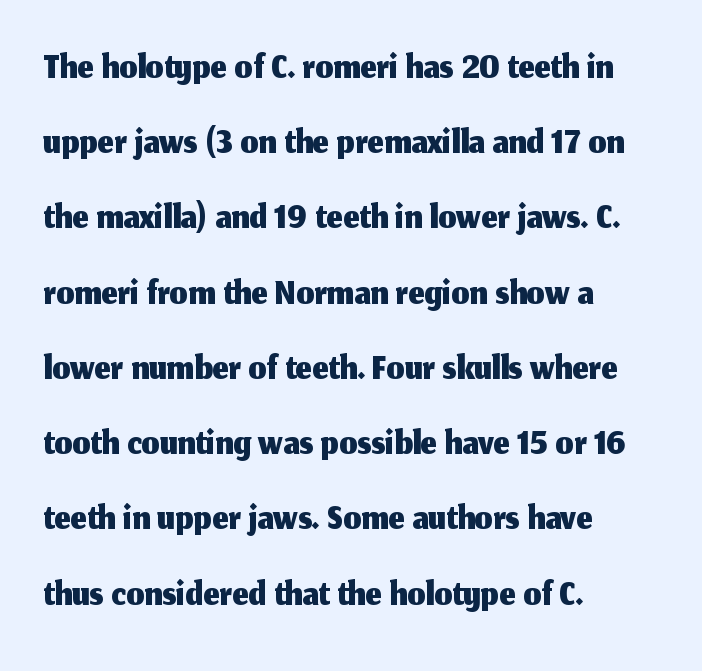
The image shows 57 px sans-serif type, upright; set left-aligned, normal line spacing (1.32x), normal letter spacing, not underlined; medium stroke contrast and a medium x-height.
